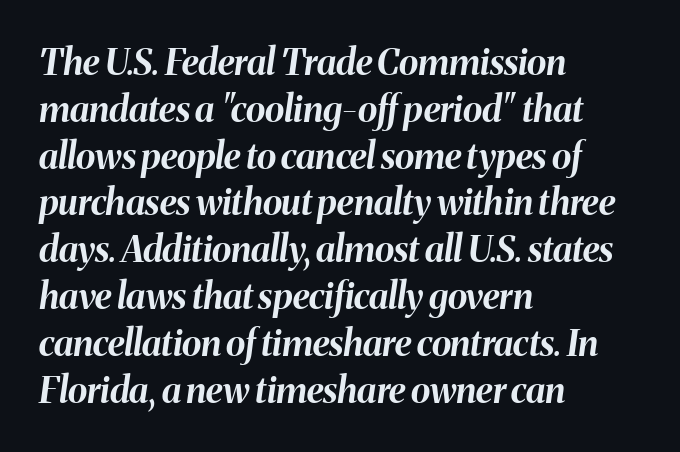
Q: Is the text bold? A: Yes.
Q: Is the text italic (slanted)? A: Yes, it leans right by about 8 degrees.
Q: Is the text underlined? A: No.
Q: How is the paragraph aligned? A: Left-aligned.
Q: Is the spacing between letters normal or unusually wide? A: Normal.
Q: Is the spacing between lines tight, normal or loose? A: Normal.
Q: Width (condensed, normal, or wide)? A: Normal.
Q: Stroke contrast? A: Medium.
Q: x-height? A: Medium.
Q: Monospaced? A: No.
